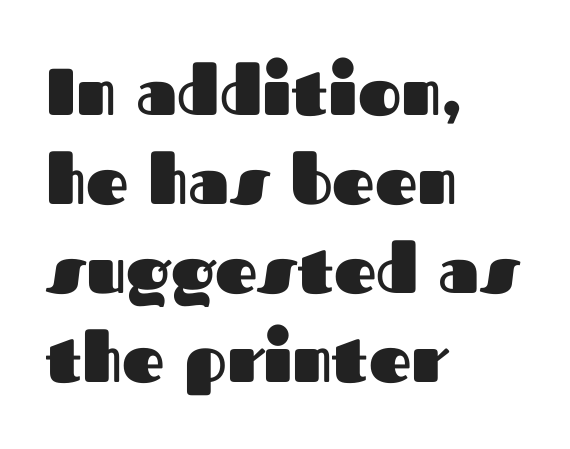
The image shows 66 px heavy sans-serif type, upright; set left-aligned, normal line spacing (1.35x), normal letter spacing, not underlined; medium stroke contrast and a medium x-height.
